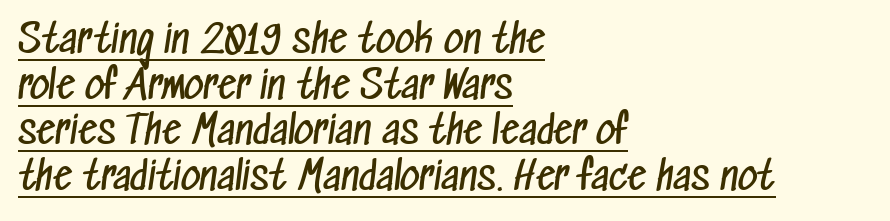
Q: Is the text bold? A: No.
Q: Is the typeface a serif or a sans-serif typeface? A: Sans-serif.
Q: Is the text underlined? A: Yes.
Q: How is the paragraph aligned? A: Left-aligned.
Q: Is the spacing between letters normal or unusually wide? A: Normal.
Q: Width (condensed, normal, or wide)? A: Condensed.
Q: Stroke contrast? A: Low.
Q: x-height? A: Medium.
Q: Monospaced? A: No.
